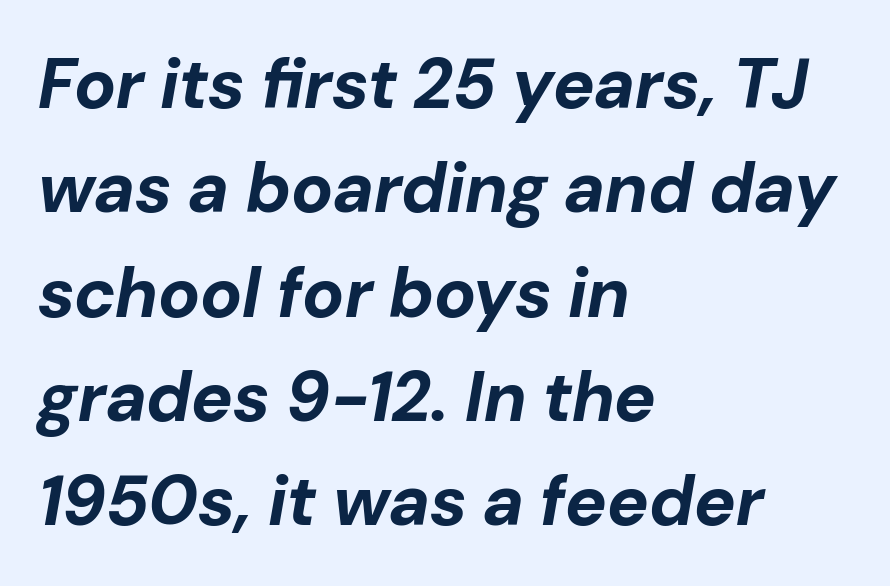
{"italic": "yes", "lean": "right", "slant_degrees": 10, "bold": "yes", "weight": "bold", "width": "normal", "stroke_contrast": "low", "x_height": "medium", "monospaced": "no", "underline": "no", "align": "left", "line_spacing": "normal", "line_spacing_ratio": 1.49, "letter_spacing": "normal", "letter_spacing_em": 0.0, "glyph_px": 70}
